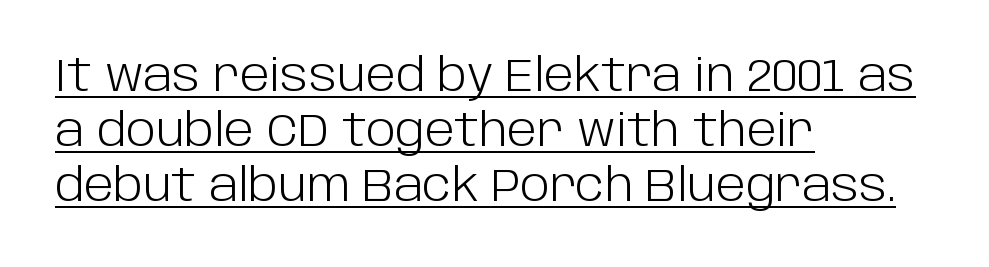
Q: Is the text bold? A: No.
Q: Is the text italic (slanted)? A: No, it is upright.
Q: Is the typeface a serif or a sans-serif typeface? A: Sans-serif.
Q: Is the text underlined? A: Yes.
Q: How is the paragraph aligned? A: Left-aligned.
Q: Is the spacing between letters normal or unusually wide? A: Normal.
Q: Width (condensed, normal, or wide)? A: Normal.
Q: Stroke contrast? A: Low.
Q: x-height? A: Large.
Q: Monospaced? A: No.
